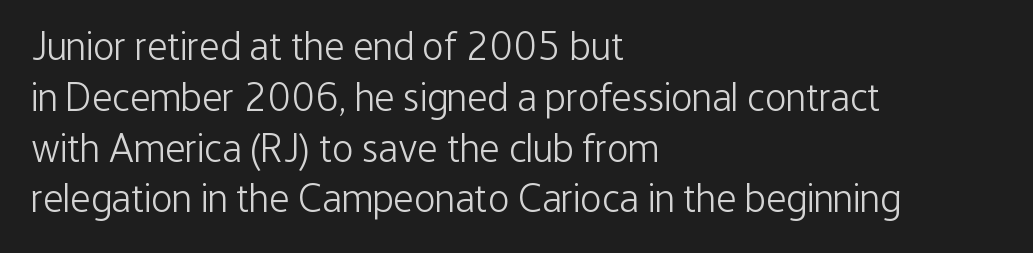
Q: Is the text bold? A: No.
Q: Is the text italic (slanted)? A: No, it is upright.
Q: Is the typeface a serif or a sans-serif typeface? A: Sans-serif.
Q: Is the text underlined? A: No.
Q: How is the paragraph aligned? A: Left-aligned.
Q: Is the spacing between letters normal or unusually wide? A: Normal.
Q: Is the spacing between lines tight, normal or loose? A: Normal.
Q: Width (condensed, normal, or wide)? A: Condensed.
Q: Stroke contrast? A: Low.
Q: x-height? A: Medium.
Q: Monospaced? A: No.
